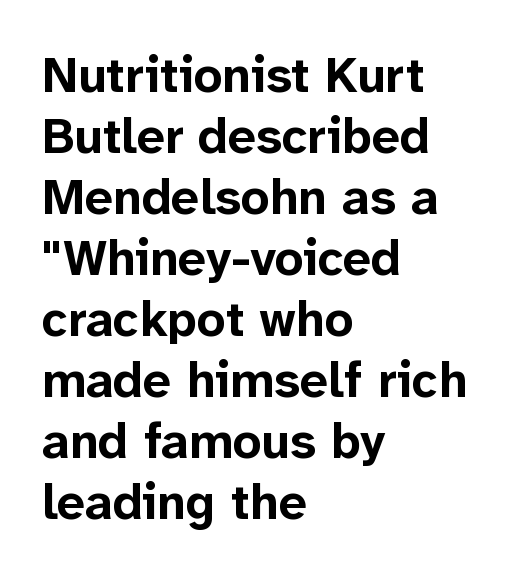
Q: Is the text bold? A: Yes.
Q: Is the text italic (slanted)? A: No, it is upright.
Q: Is the typeface a serif or a sans-serif typeface? A: Sans-serif.
Q: Is the text underlined? A: No.
Q: How is the paragraph aligned? A: Left-aligned.
Q: Is the spacing between letters normal or unusually wide? A: Normal.
Q: Width (condensed, normal, or wide)? A: Normal.
Q: Stroke contrast? A: Low.
Q: x-height? A: Medium.
Q: Monospaced? A: No.
